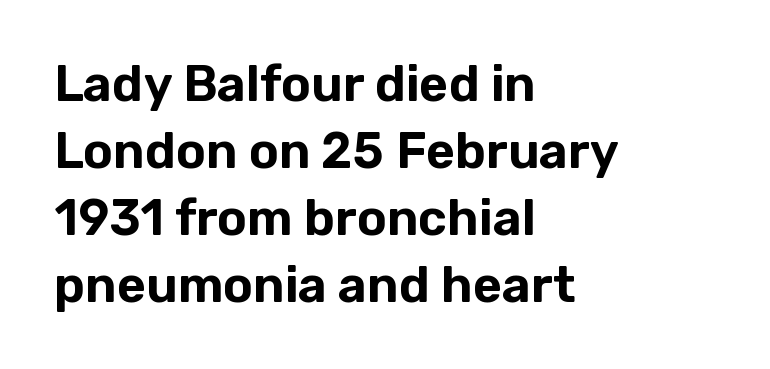
This sample keeps an unexceptional amount of space between lines. Every character sits straight up, as roman type does. Observe the absence of serifs on each vertical stroke in this sample. If you drew a ruler down the left edge, every line would touch it. Each row of text sits above clean, open space. Character widths vary here, with narrow letters taking less room than wide ones.
